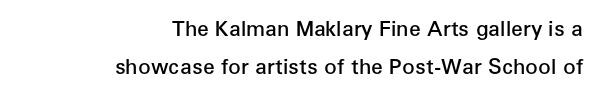
Q: Is the text bold? A: Semi-bold.
Q: Is the text italic (slanted)? A: No, it is upright.
Q: Is the text underlined? A: No.
Q: How is the paragraph aligned? A: Right-aligned.
Q: Is the spacing between letters normal or unusually wide? A: Normal.
